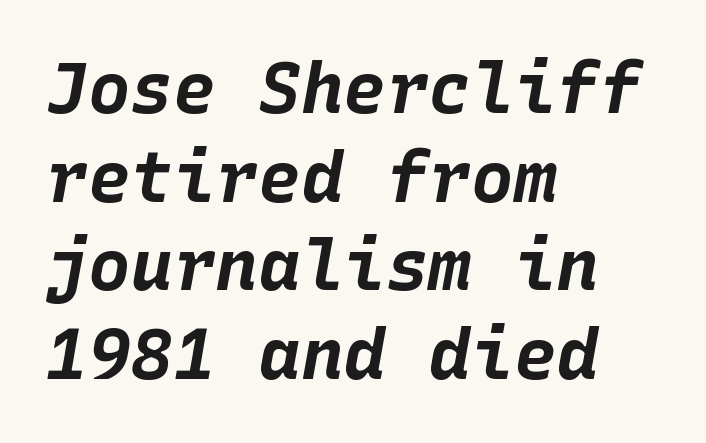
Is this a fixed-width face? Yes — each glyph sits in an identical cell. Leftover space on each line is placed entirely after the last word. Lines of text with bare space underneath. The whole block is typeset with a tilt.
